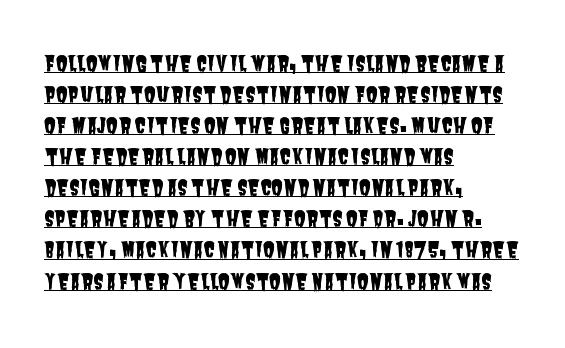
Q: Is the text underlined? A: Yes.
Q: How is the paragraph aligned? A: Left-aligned.
Q: Is the spacing between letters normal or unusually wide? A: Normal.
Q: Is the spacing between lines tight, normal or loose? A: Normal.
